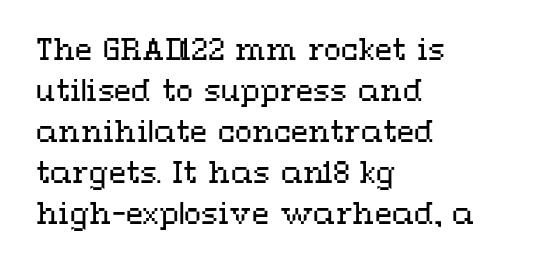
The image shows 28 px regular-weight, wide type, upright; set left-aligned, normal line spacing (1.46x), normal letter spacing, not underlined; medium stroke contrast and a medium x-height.
